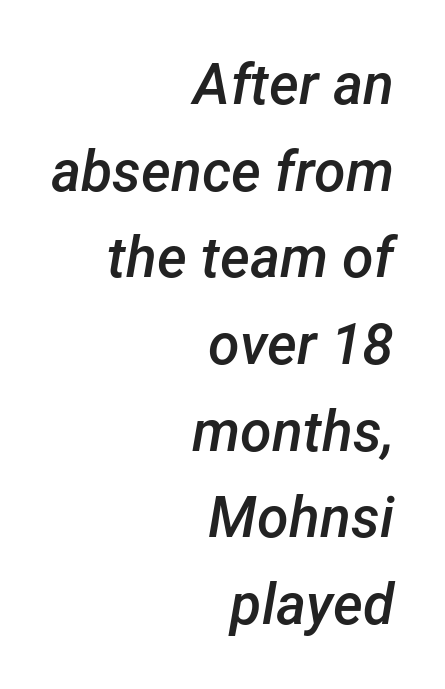
{"italic": "yes", "lean": "right", "slant_degrees": 12, "bold": "semi", "weight": "semibold", "width": "normal", "stroke_contrast": "low", "x_height": "medium", "monospaced": "no", "underline": "no", "align": "right", "line_spacing": "normal", "line_spacing_ratio": 1.52, "letter_spacing": "normal", "letter_spacing_em": 0.0, "glyph_px": 57}
